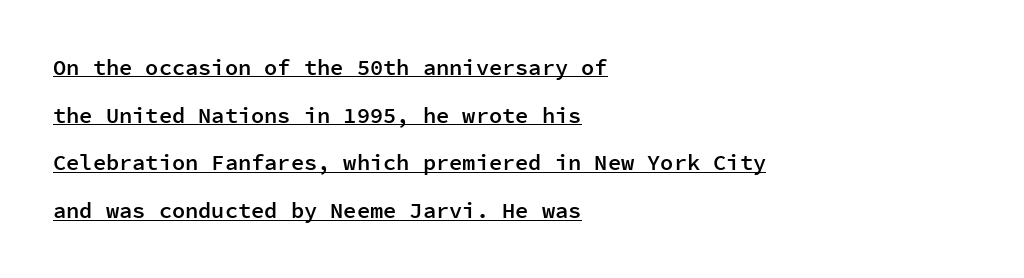
The image shows 22 px text type, upright; set left-aligned, loose line spacing (2.17x), normal letter spacing, underlined.
